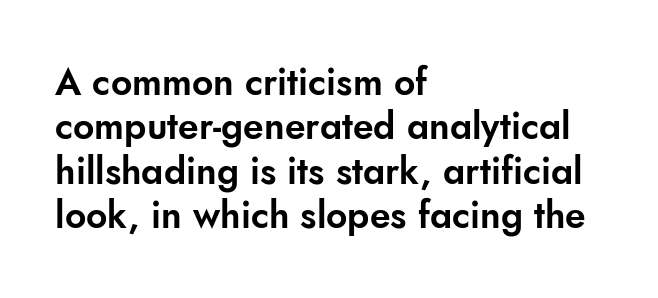
Q: Is the text italic (slanted)? A: No, it is upright.
Q: Is the typeface a serif or a sans-serif typeface? A: Sans-serif.
Q: Is the text underlined? A: No.
Q: How is the paragraph aligned? A: Left-aligned.
Q: Is the spacing between letters normal or unusually wide? A: Normal.
Q: Width (condensed, normal, or wide)? A: Normal.
Q: Stroke contrast? A: Low.
Q: x-height? A: Small.
Q: Monospaced? A: No.
